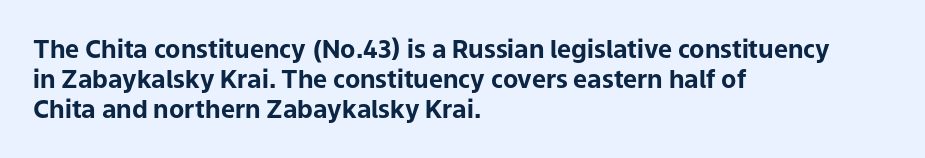
Default kerning and tracking; the words read as compact shapes. The letters stand upright; this is a roman face. Pretty heavy lettering here — definitely bold. The words here are not underlined.
